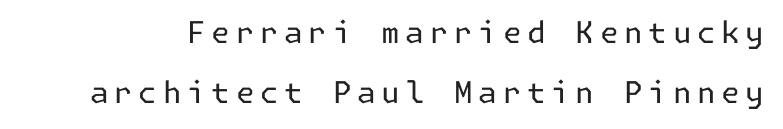
Q: Is the text bold? A: No.
Q: Is the text italic (slanted)? A: No, it is upright.
Q: Is the typeface a serif or a sans-serif typeface? A: Sans-serif.
Q: Is the text underlined? A: No.
Q: Is the spacing between lines tight, normal or loose? A: Loose.
Q: Width (condensed, normal, or wide)? A: Normal.
Q: Stroke contrast? A: Low.
Q: x-height? A: Medium.
